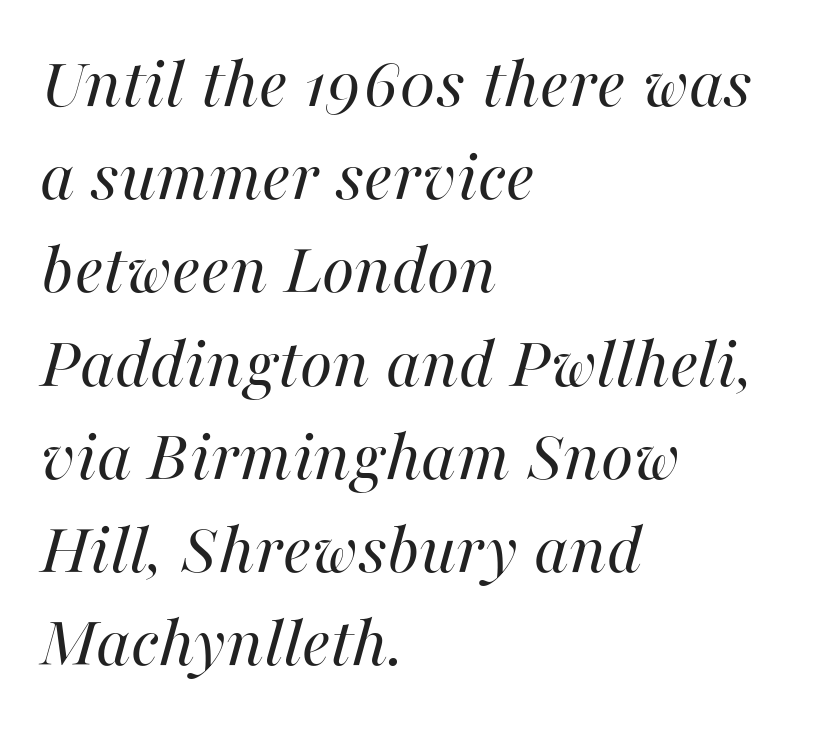
Q: Is the text bold? A: No.
Q: Is the text italic (slanted)? A: Yes, it leans right by about 16 degrees.
Q: Is the text underlined? A: No.
Q: How is the paragraph aligned? A: Left-aligned.
Q: Is the spacing between letters normal or unusually wide? A: Normal.
Q: Is the spacing between lines tight, normal or loose? A: Normal.
Q: Width (condensed, normal, or wide)? A: Normal.
Q: Stroke contrast? A: High.
Q: x-height? A: Medium.
Q: Monospaced? A: No.
